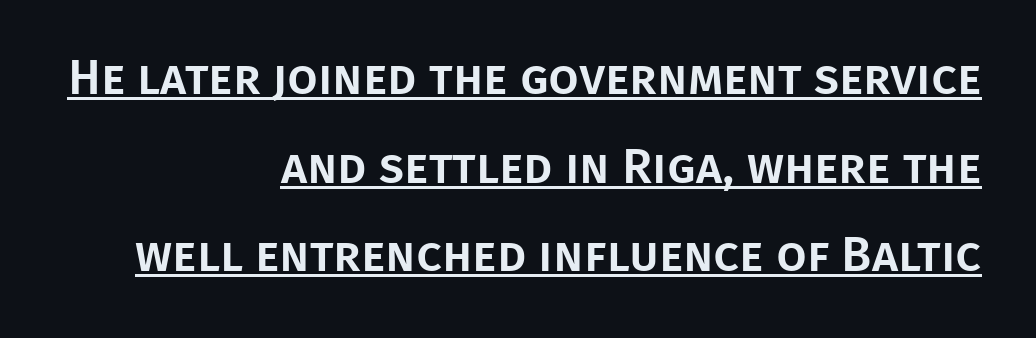
The image shows 49 px sans-serif type, upright; set right-aligned, line spacing 1.81x, normal letter spacing, underlined; low stroke contrast and a large x-height.
